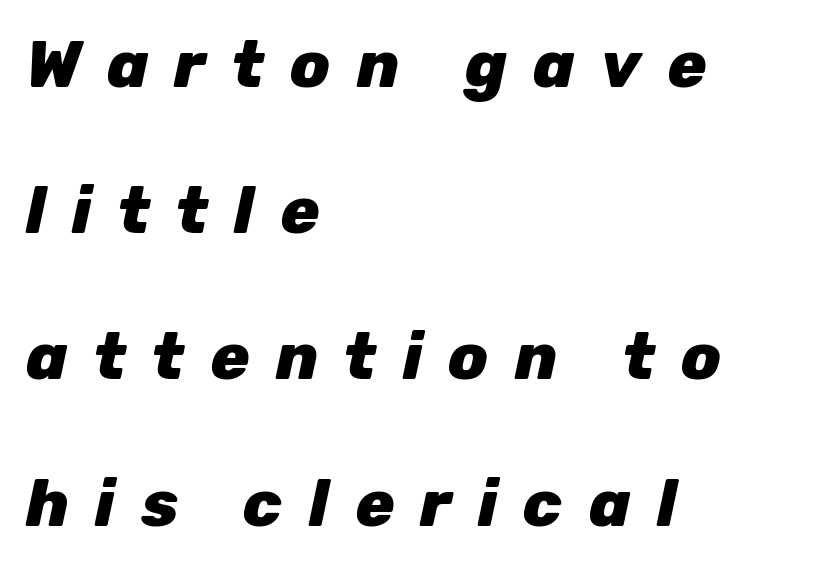
Q: Is the text bold? A: Yes.
Q: Is the text italic (slanted)? A: Yes, it leans right by about 12 degrees.
Q: Is the text underlined? A: No.
Q: How is the paragraph aligned? A: Left-aligned.
Q: Is the spacing between letters normal or unusually wide? A: Unusually wide.
Q: Is the spacing between lines tight, normal or loose? A: Loose.
Q: Width (condensed, normal, or wide)? A: Normal.
Q: Stroke contrast? A: Low.
Q: x-height? A: Medium.
Q: Monospaced? A: No.
